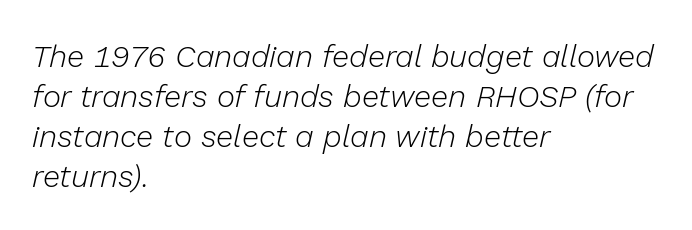
Q: Is the text bold? A: No.
Q: Is the text italic (slanted)? A: Yes, it leans right by about 13 degrees.
Q: Is the text underlined? A: No.
Q: How is the paragraph aligned? A: Left-aligned.
Q: Is the spacing between letters normal or unusually wide? A: Normal.
Q: Is the spacing between lines tight, normal or loose? A: Normal.
Q: Width (condensed, normal, or wide)? A: Normal.
Q: Stroke contrast? A: Low.
Q: x-height? A: Medium.
Q: Monospaced? A: No.
